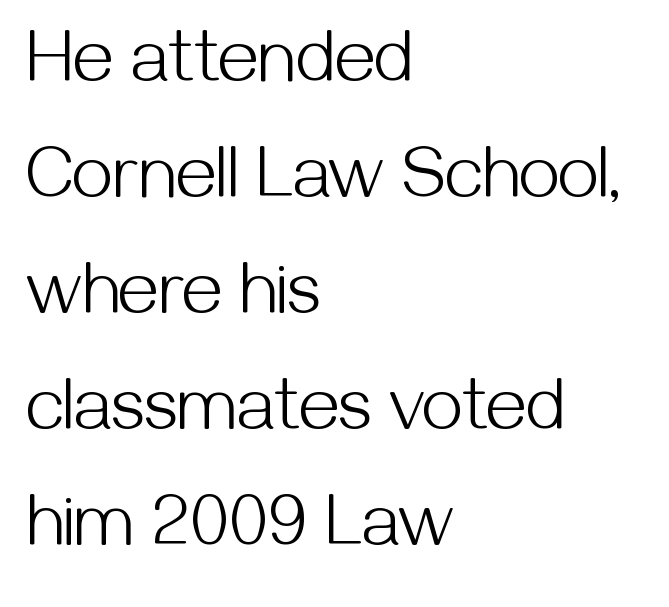
Q: Is the text bold? A: No.
Q: Is the text italic (slanted)? A: No, it is upright.
Q: Is the typeface a serif or a sans-serif typeface? A: Sans-serif.
Q: Is the text underlined? A: No.
Q: How is the paragraph aligned? A: Left-aligned.
Q: Is the spacing between letters normal or unusually wide? A: Normal.
Q: Is the spacing between lines tight, normal or loose? A: Normal.
Q: Width (condensed, normal, or wide)? A: Normal.
Q: Stroke contrast? A: Medium.
Q: x-height? A: Medium.
Q: Monospaced? A: No.
